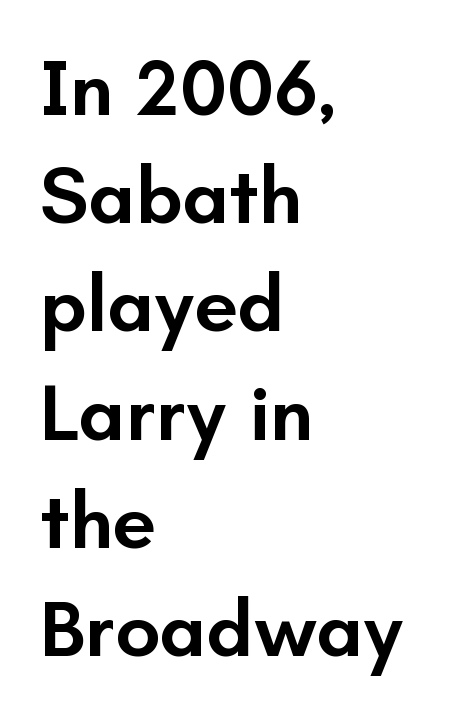
Q: Is the text bold? A: Semi-bold.
Q: Is the text italic (slanted)? A: No, it is upright.
Q: Is the typeface a serif or a sans-serif typeface? A: Sans-serif.
Q: Is the text underlined? A: No.
Q: How is the paragraph aligned? A: Left-aligned.
Q: Is the spacing between letters normal or unusually wide? A: Normal.
Q: Is the spacing between lines tight, normal or loose? A: Normal.
Q: Width (condensed, normal, or wide)? A: Normal.
Q: Stroke contrast? A: Low.
Q: x-height? A: Small.
Q: Monospaced? A: No.
